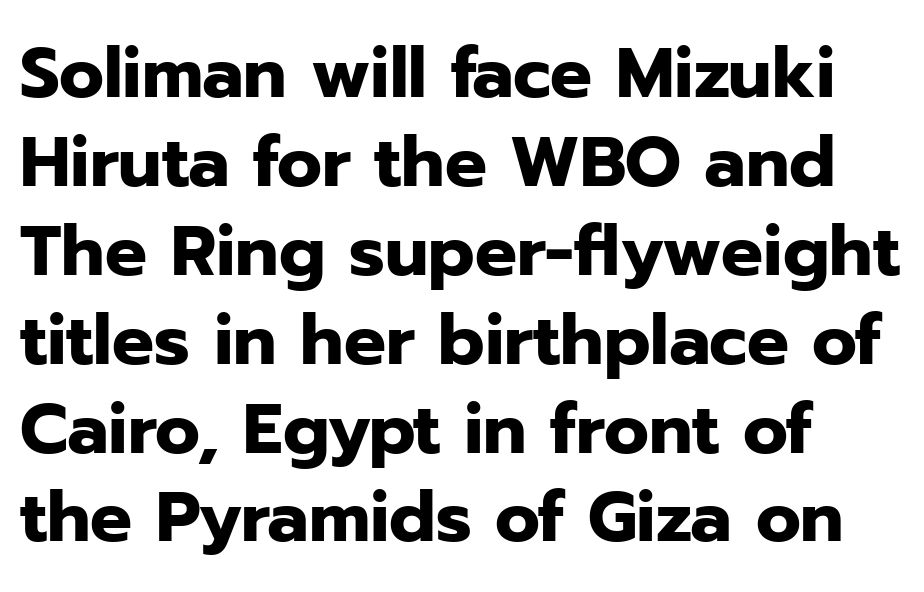
{"serif": "no", "italic": "no", "bold": "yes", "weight": "heavy", "width": "normal", "stroke_contrast": "low", "x_height": "medium", "monospaced": "no", "underline": "no", "align": "left", "line_spacing": "normal", "line_spacing_ratio": 1.27, "letter_spacing": "normal", "letter_spacing_em": 0.0, "glyph_px": 70}
